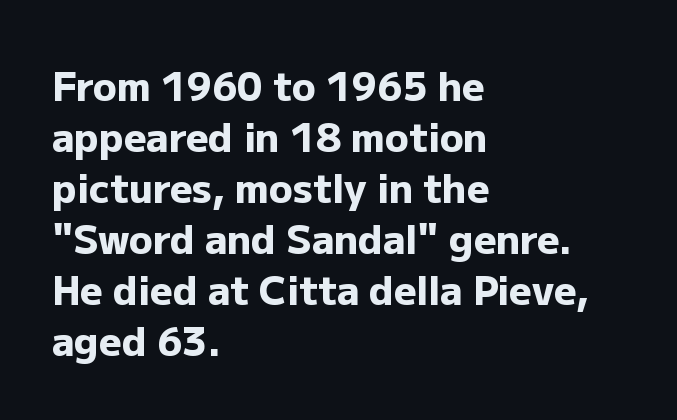
{"serif": "no", "italic": "no", "bold": "yes", "weight": "heavy", "width": "normal", "stroke_contrast": "low", "x_height": "medium", "monospaced": "no", "underline": "no", "align": "left", "line_spacing": "normal", "line_spacing_ratio": 1.31, "letter_spacing": "normal", "letter_spacing_em": 0.0, "glyph_px": 39}
